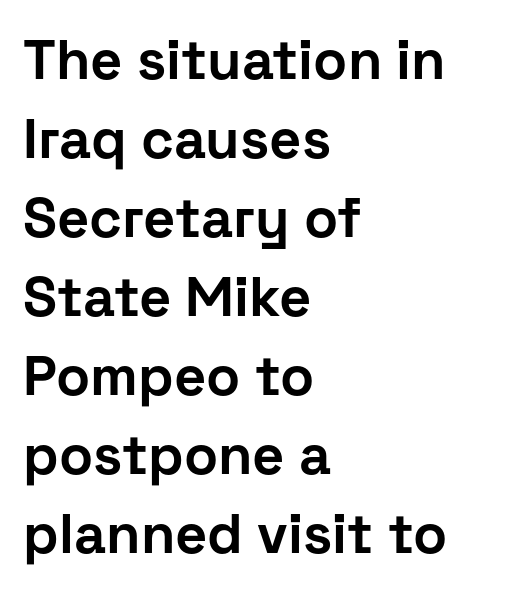
{"serif": "no", "italic": "no", "bold": "yes", "weight": "bold", "width": "normal", "stroke_contrast": "low", "x_height": "medium", "monospaced": "no", "underline": "no", "align": "left", "line_spacing": "normal", "line_spacing_ratio": 1.41, "letter_spacing": "normal", "letter_spacing_em": 0.0, "glyph_px": 56}
